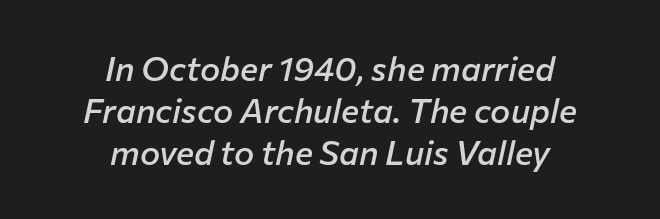
The image shows 34 px semibold type, italic (leaning right); set centered, line spacing 1.24x, normal letter spacing, not underlined; low stroke contrast and a medium x-height.
